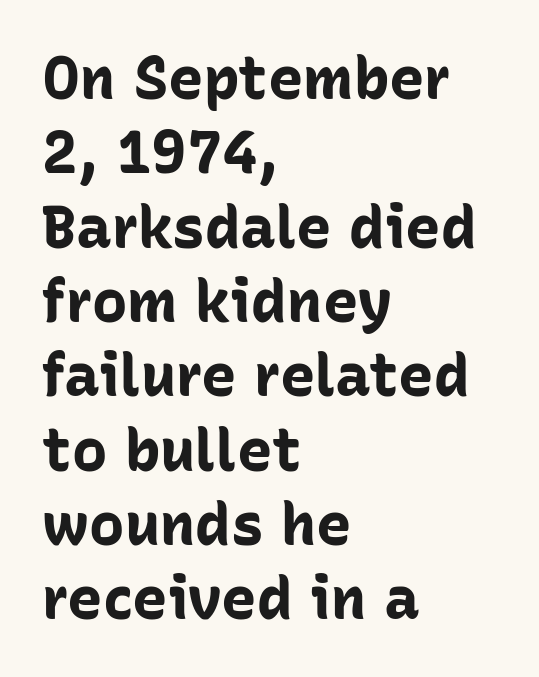
The image shows 59 px bold sans-serif type, upright; set left-aligned, normal line spacing (1.26x), normal letter spacing, not underlined; low stroke contrast and a medium x-height.
